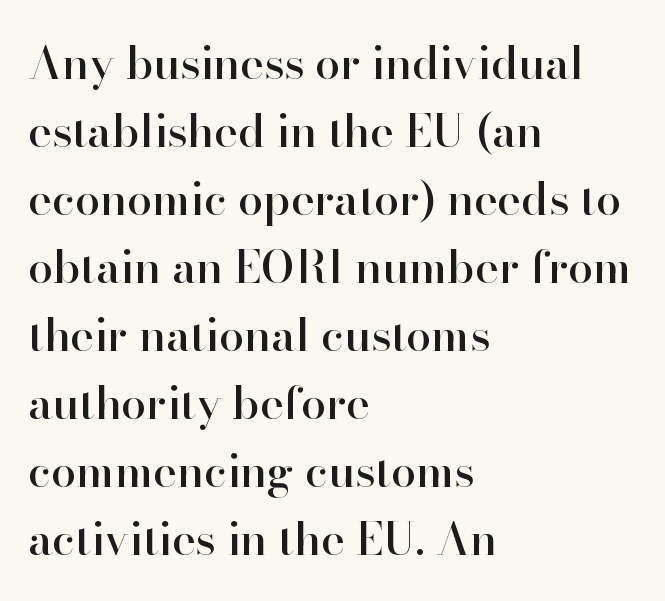
When letters stand straight like this, we call the style roman or upright. Is this a fixed-width face? No — the glyphs have proportional, varying widths. Nothing unusual about the tracking: characters are spaced as the font intends. Serif or sans? Serif — the stroke terminals have little feet.
